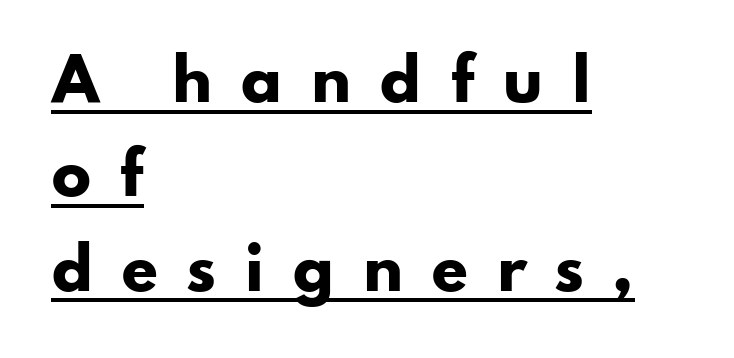
{"serif": "no", "italic": "no", "bold": "yes", "weight": "heavy", "width": "wide", "stroke_contrast": "low", "x_height": "small", "monospaced": "no", "underline": "yes", "align": "left", "line_spacing": "normal", "line_spacing_ratio": 1.6, "letter_spacing": "wide", "letter_spacing_em": 0.46, "glyph_px": 59}
